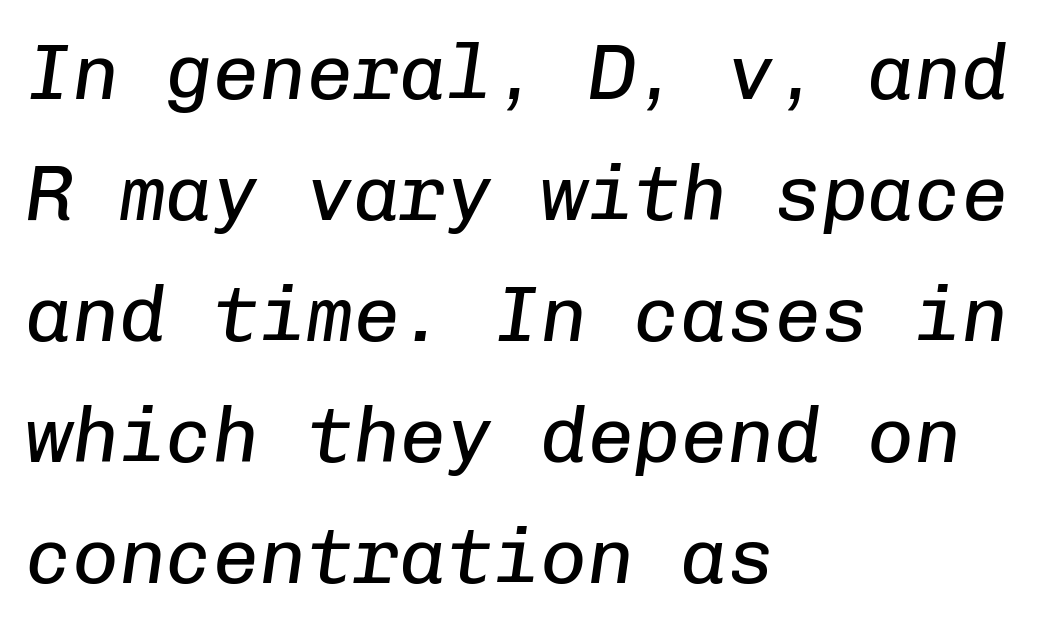
{"italic": "yes", "lean": "right", "slant_degrees": 8, "bold": "no", "weight": "regular", "width": "normal", "stroke_contrast": "low", "x_height": "medium", "monospaced": "yes", "underline": "no", "align": "left", "line_spacing": "normal", "line_spacing_ratio": 1.55, "letter_spacing": "normal", "letter_spacing_em": 0.0, "glyph_px": 78}
